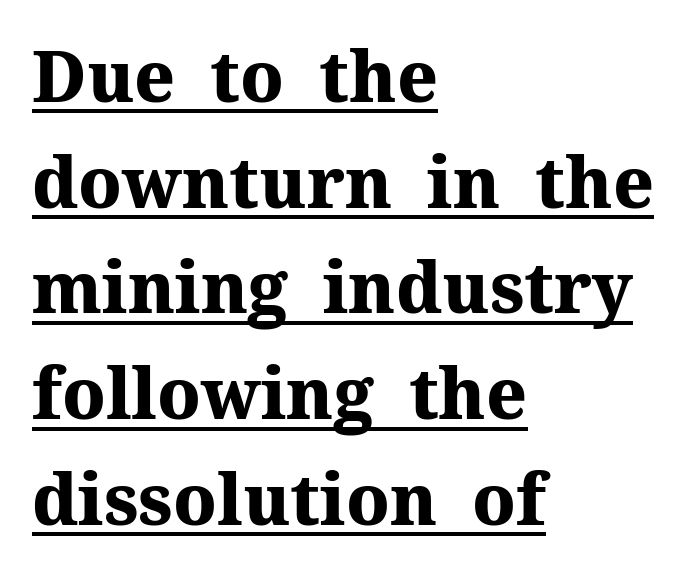
The image shows 70 px heavy serif type, upright; set left-aligned, normal line spacing (1.51x), normal letter spacing, underlined; medium stroke contrast and a medium x-height.
